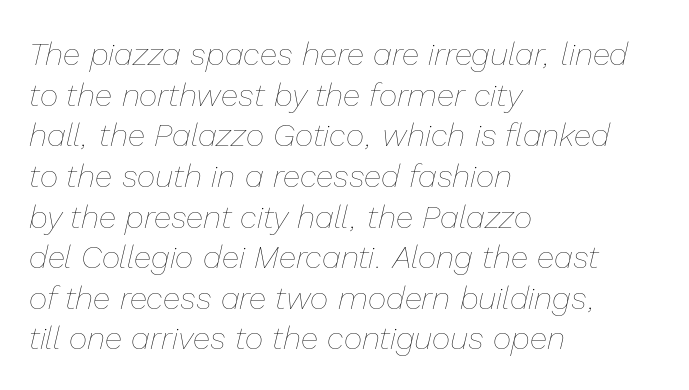
{"italic": "yes", "lean": "right", "slant_degrees": 13, "bold": "no", "weight": "thin", "width": "normal", "stroke_contrast": "low", "x_height": "medium", "monospaced": "no", "underline": "no", "align": "left", "line_spacing": "normal", "line_spacing_ratio": 1.27, "letter_spacing": "normal", "letter_spacing_em": 0.0, "glyph_px": 32}
